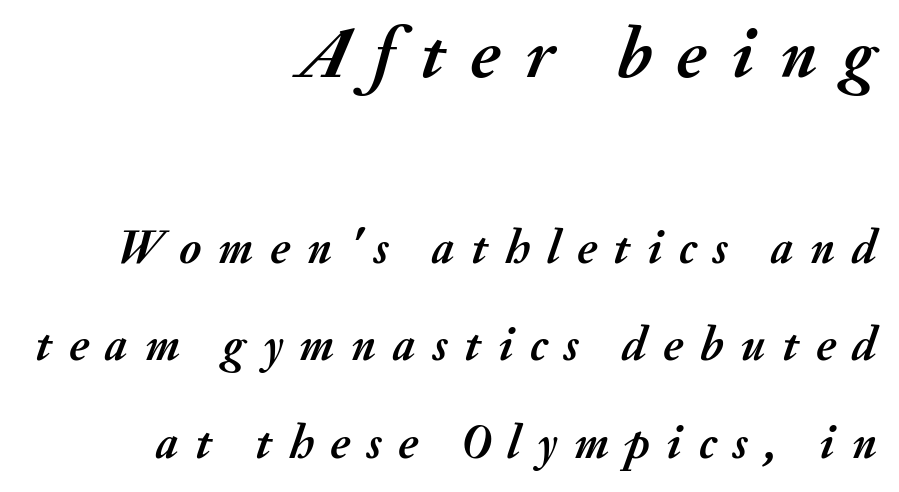
Q: Is the text bold? A: Yes.
Q: Is the text italic (slanted)? A: Yes, it leans right by about 20 degrees.
Q: Is the text underlined? A: No.
Q: How is the paragraph aligned? A: Right-aligned.
Q: Is the spacing between letters normal or unusually wide? A: Unusually wide.
Q: Is the spacing between lines tight, normal or loose? A: Loose.
Q: Which block of text is set in a larger size, the first (top) or the second (bottom)? A: The first (top) one.
Q: Width (condensed, normal, or wide)? A: Normal.
Q: Stroke contrast? A: Medium.
Q: x-height? A: Small.
Q: Monospaced? A: No.
